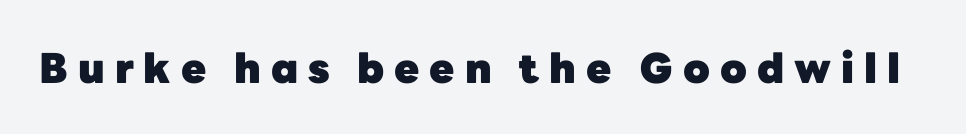
Type without underlining. Ordinary non-slanted type is in use. Pretty heavy lettering here — definitely bold. Regarding serifs, this sample does without them.
